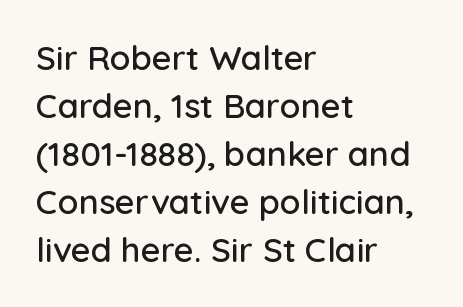
The image shows 34 px sans-serif type, upright; set left-aligned, normal line spacing (1.41x), normal letter spacing, not underlined; low stroke contrast and a medium x-height.
